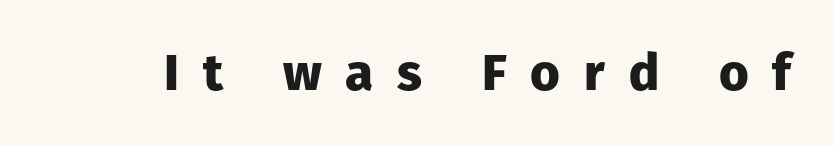
The image shows 51 px heavy sans-serif type, upright; set unusually wide letter spacing (+0.47 em), not underlined; low stroke contrast and a medium x-height.
